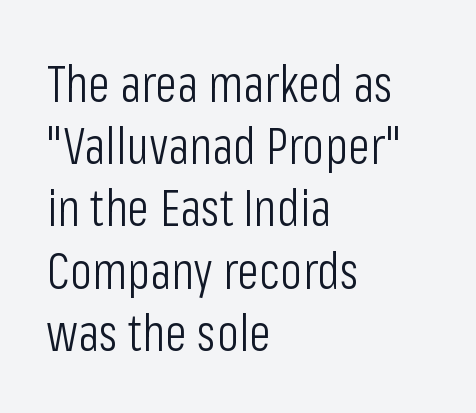
{"serif": "no", "italic": "no", "bold": "no", "weight": "light", "width": "condensed", "stroke_contrast": "low", "x_height": "medium", "monospaced": "no", "underline": "no", "align": "left", "line_spacing_ratio": 1.22, "letter_spacing": "normal", "letter_spacing_em": 0.0, "glyph_px": 51}
